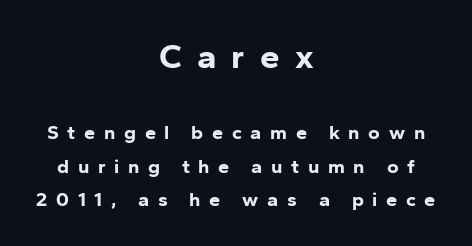
{"serif": "no", "italic": "no", "bold": "yes", "weight": "bold", "width": "normal", "stroke_contrast": "low", "x_height": "medium", "monospaced": "no", "underline": "no", "align": "center", "line_spacing": "normal", "line_spacing_ratio": 1.67, "letter_spacing": "wide", "letter_spacing_em": 0.43, "larger_block": "first", "size_ratio": 1.75, "glyph_px": 35}
